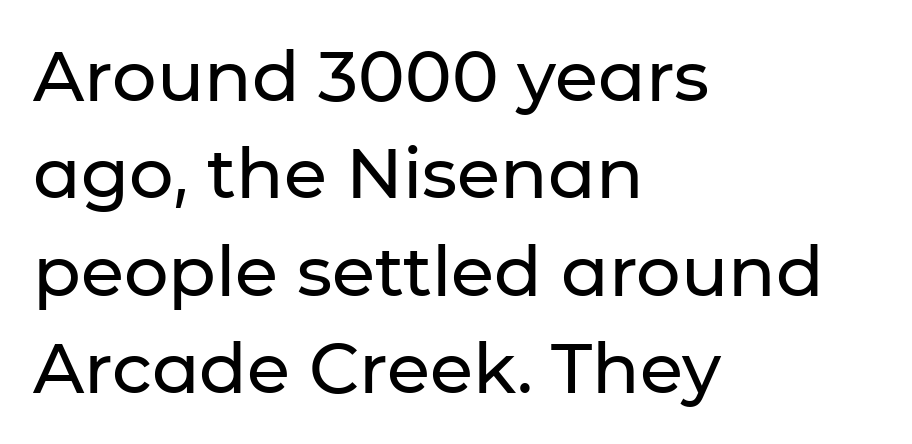
{"serif": "no", "italic": "no", "width": "normal", "stroke_contrast": "low", "x_height": "medium", "monospaced": "no", "underline": "no", "align": "left", "line_spacing": "normal", "line_spacing_ratio": 1.39, "letter_spacing": "normal", "letter_spacing_em": 0.0, "glyph_px": 70}
